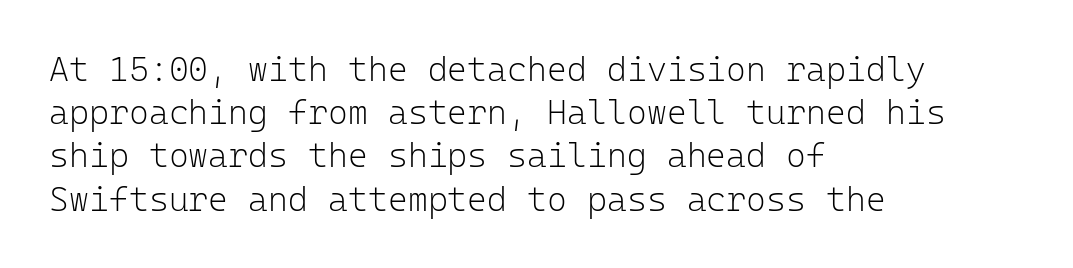
Q: Is the text bold? A: No.
Q: Is the text italic (slanted)? A: No, it is upright.
Q: Is the typeface a serif or a sans-serif typeface? A: Sans-serif.
Q: Is the text underlined? A: No.
Q: How is the paragraph aligned? A: Left-aligned.
Q: Is the spacing between letters normal or unusually wide? A: Normal.
Q: Is the spacing between lines tight, normal or loose? A: Normal.
Q: Width (condensed, normal, or wide)? A: Normal.
Q: Stroke contrast? A: Low.
Q: x-height? A: Medium.
Q: Monospaced? A: Yes.
